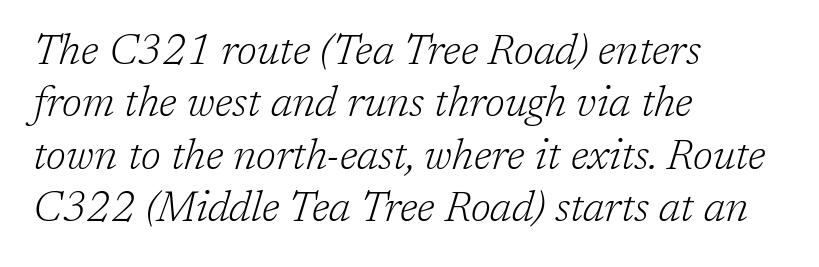
Q: Is the text bold? A: No.
Q: Is the text italic (slanted)? A: Yes, it leans right by about 17 degrees.
Q: Is the typeface a serif or a sans-serif typeface? A: Serif.
Q: Is the text underlined? A: No.
Q: How is the paragraph aligned? A: Left-aligned.
Q: Is the spacing between letters normal or unusually wide? A: Normal.
Q: Is the spacing between lines tight, normal or loose? A: Normal.
Q: Width (condensed, normal, or wide)? A: Normal.
Q: Stroke contrast? A: Low.
Q: x-height? A: Medium.
Q: Monospaced? A: No.
